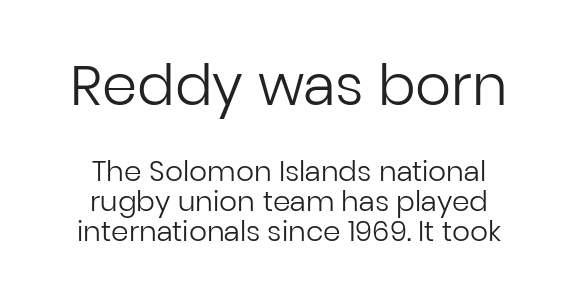
The image shows 56 px regular-weight sans-serif type, upright; set centered, tight line spacing (1.06x), normal letter spacing, not underlined; the first (top) block is 2.0x larger; low stroke contrast and a medium x-height.
